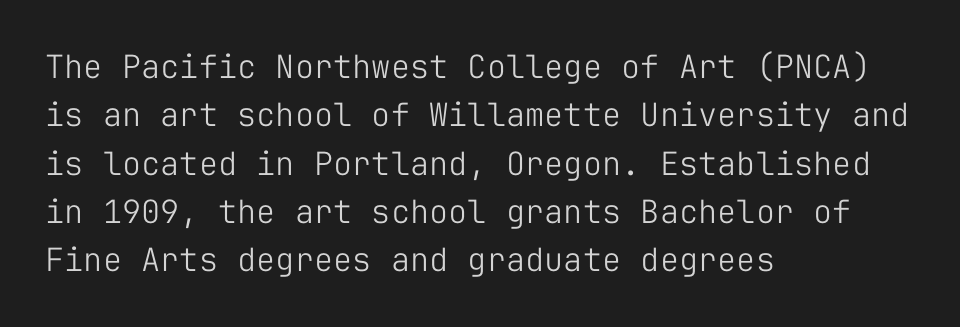
Q: Is the text bold? A: No.
Q: Is the text italic (slanted)? A: No, it is upright.
Q: Is the typeface a serif or a sans-serif typeface? A: Sans-serif.
Q: Is the text underlined? A: No.
Q: How is the paragraph aligned? A: Left-aligned.
Q: Is the spacing between letters normal or unusually wide? A: Normal.
Q: Is the spacing between lines tight, normal or loose? A: Normal.
Q: Width (condensed, normal, or wide)? A: Normal.
Q: Stroke contrast? A: Low.
Q: x-height? A: Medium.
Q: Monospaced? A: Yes.
